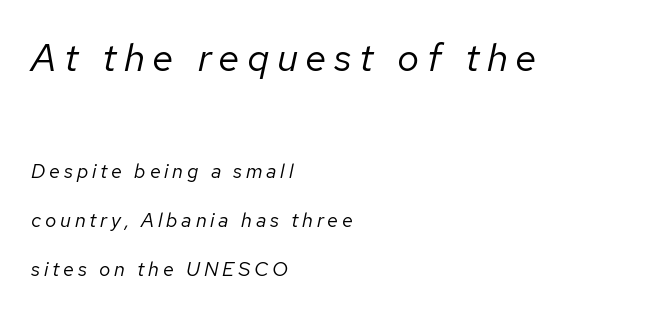
Q: Is the text bold? A: No.
Q: Is the text italic (slanted)? A: Yes, it leans right by about 12 degrees.
Q: Is the text underlined? A: No.
Q: How is the paragraph aligned? A: Left-aligned.
Q: Is the spacing between lines tight, normal or loose? A: Loose.
Q: Which block of text is set in a larger size, the first (top) or the second (bottom)? A: The first (top) one.
Q: Width (condensed, normal, or wide)? A: Normal.
Q: Stroke contrast? A: Low.
Q: x-height? A: Medium.
Q: Monospaced? A: No.
